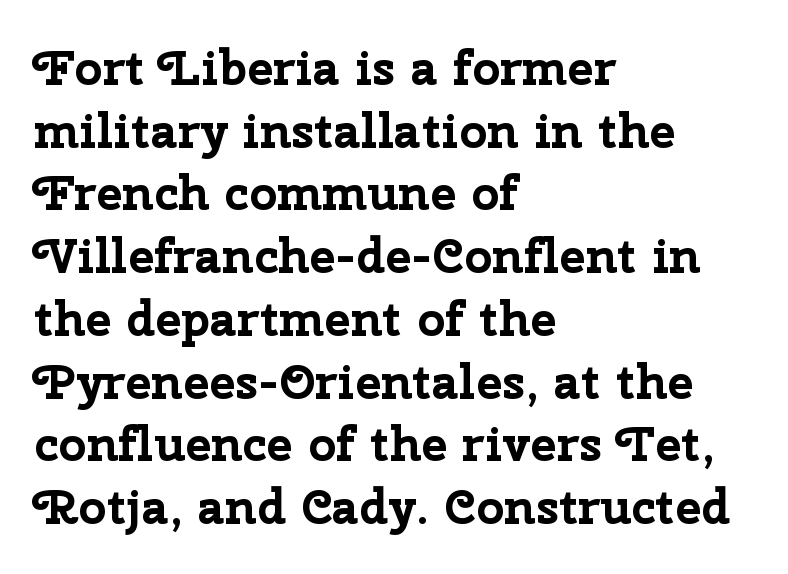
The image shows 49 px bold sans-serif type, upright; set left-aligned, normal line spacing (1.28x), normal letter spacing, not underlined; low stroke contrast and a medium x-height.
